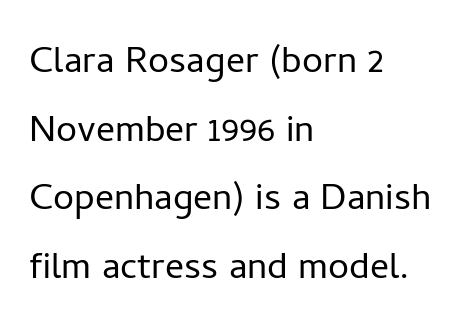
The image shows 47 px light sans-serif type, upright; set left-aligned, normal line spacing (1.46x), normal letter spacing, not underlined; low stroke contrast and a medium x-height.
